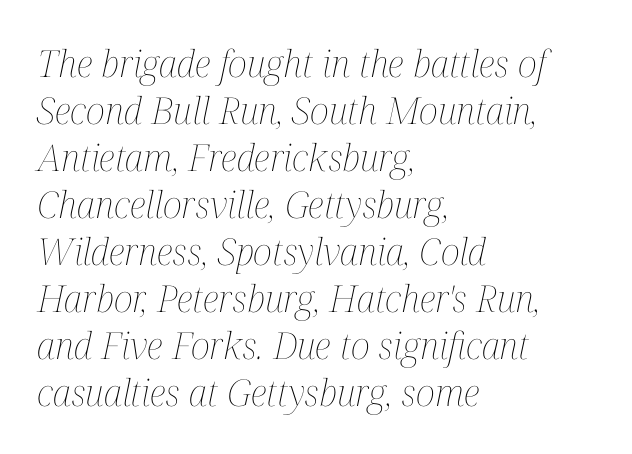
{"italic": "yes", "lean": "right", "slant_degrees": 12, "bold": "no", "weight": "thin", "width": "condensed", "stroke_contrast": "medium", "x_height": "medium", "monospaced": "no", "underline": "no", "align": "left", "line_spacing": "normal", "line_spacing_ratio": 1.27, "letter_spacing": "normal", "letter_spacing_em": 0.0, "glyph_px": 37}
